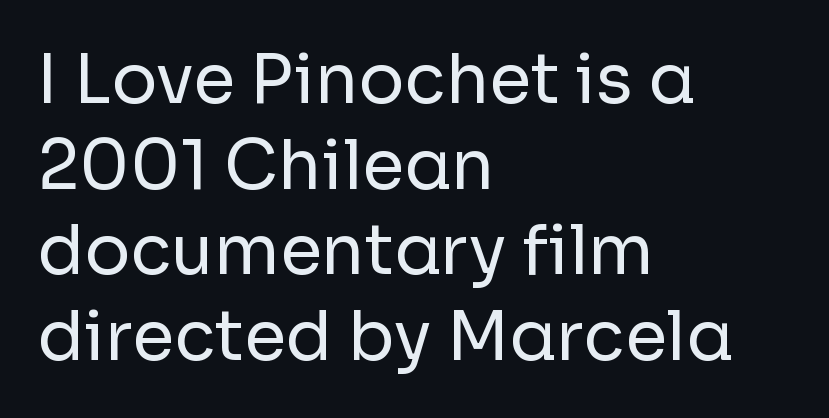
The image shows 68 px regular-weight sans-serif type, upright; set left-aligned, normal line spacing (1.26x), normal letter spacing, not underlined; low stroke contrast and a medium x-height.
